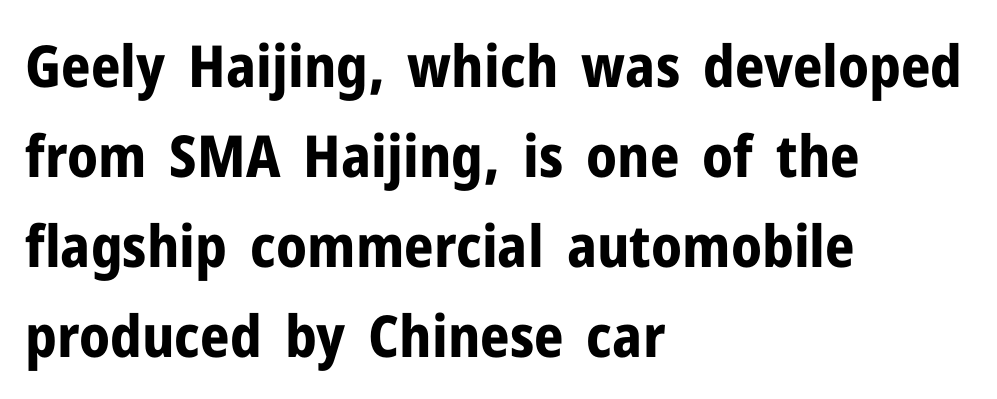
{"serif": "no", "italic": "no", "bold": "yes", "weight": "bold", "width": "normal", "stroke_contrast": "low", "x_height": "medium", "monospaced": "no", "underline": "no", "align": "left", "line_spacing": "normal", "line_spacing_ratio": 1.55, "letter_spacing": "normal", "letter_spacing_em": 0.0, "glyph_px": 58}
